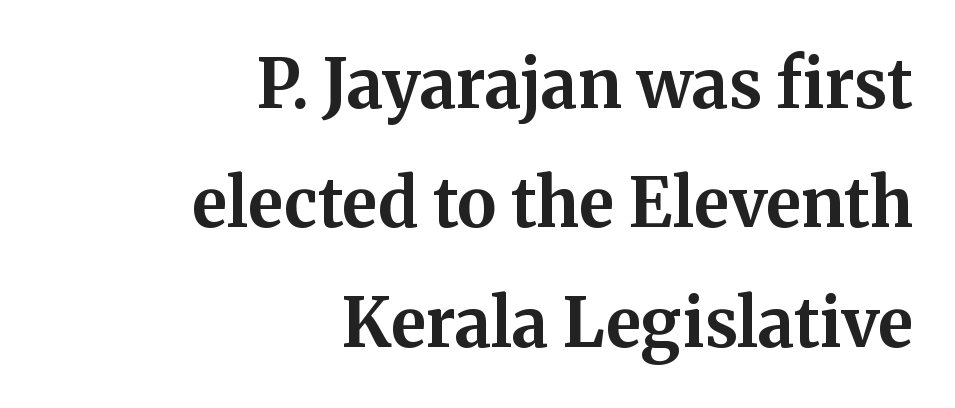
The image shows 67 px bold serif type, upright; set right-aligned, line spacing 1.78x, normal letter spacing, not underlined; medium stroke contrast and a medium x-height.
